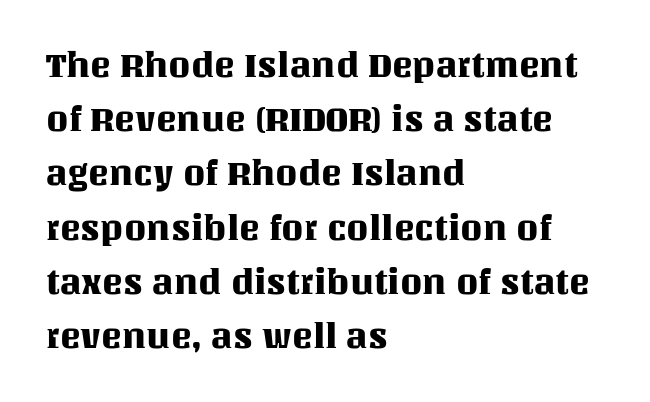
The image shows 35 px text type, upright; set left-aligned, normal line spacing (1.55x), normal letter spacing, not underlined; medium stroke contrast and a large x-height.
